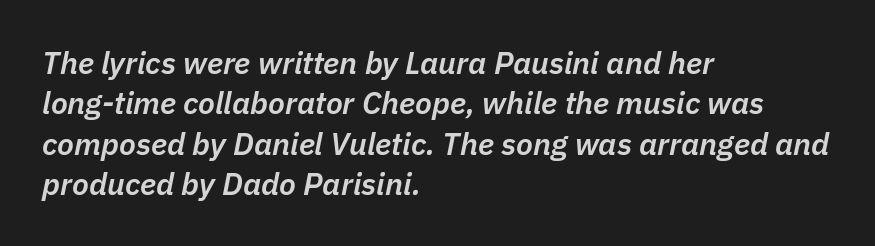
Regarding leading, the lines here are spaced in the standard way. Looks like regular typesetting: each glyph gets only the width it needs. Does extra space separate the letters? No, they use regular spacing. The typography opts for an oblique posture over an upright one.
